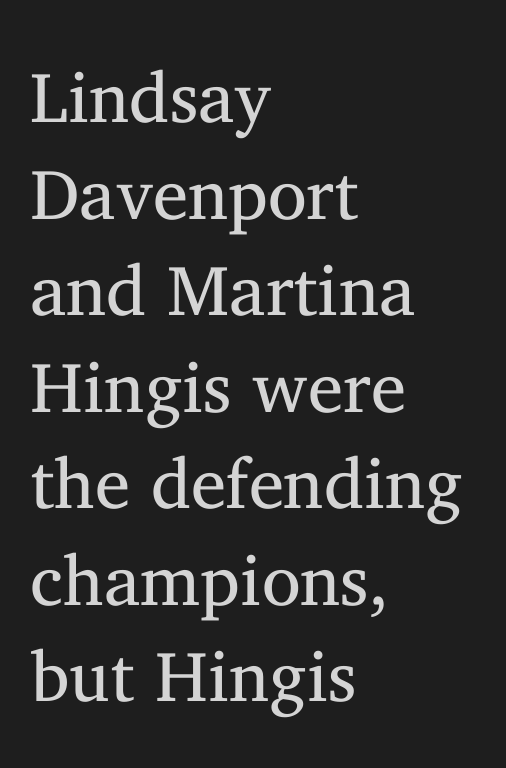
The specimen reads as upright at a glance. Each word holds together tightly as a unit, with standard inter-letter gaps. To sum up the face: it has serifs. The foot of each line stays bare and open.
